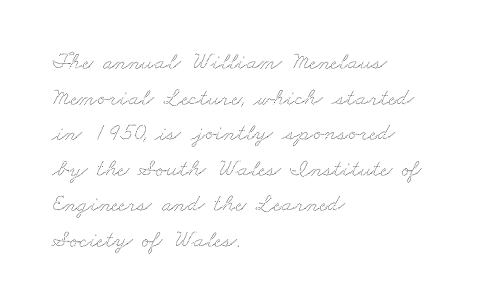
The setting favours the left margin, as ordinary paragraphs usually do. The baseline area is clear. The lines sit at an ordinary, default distance from one another. Students, note that the glyphs here touch the page at normal intervals.
